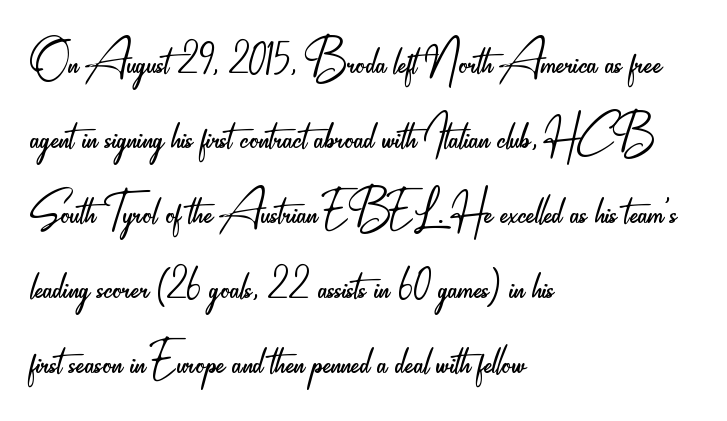
Q: Is the text bold? A: No.
Q: Is the text italic (slanted)? A: Yes.
Q: Is the typeface a serif or a sans-serif typeface? A: Sans-serif.
Q: Is the text underlined? A: No.
Q: How is the paragraph aligned? A: Left-aligned.
Q: Is the spacing between letters normal or unusually wide? A: Normal.
Q: Is the spacing between lines tight, normal or loose? A: Normal.
Q: Width (condensed, normal, or wide)? A: Condensed.
Q: Stroke contrast? A: Low.
Q: x-height? A: Small.
Q: Monospaced? A: No.
